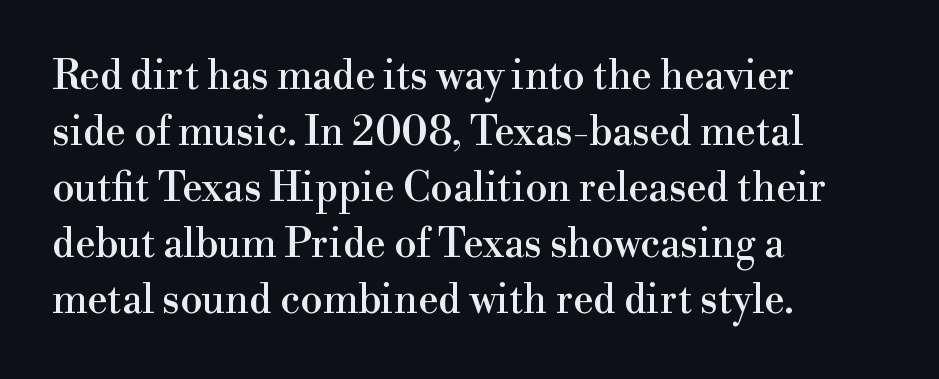
The lettering holds an erect, upright posture throughout. The letters advance in unequal steps, a hallmark of proportional type. Reading down the column, the eye jumps a familiar distance to each next line. What stands out about the letter spacing? Nothing — it is the standard amount.
